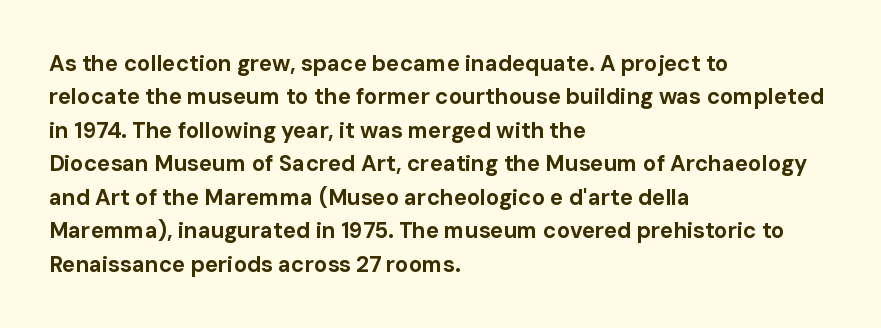
The image shows 22 px bold type, upright; set left-aligned, normal line spacing (1.52x), normal letter spacing, not underlined.
